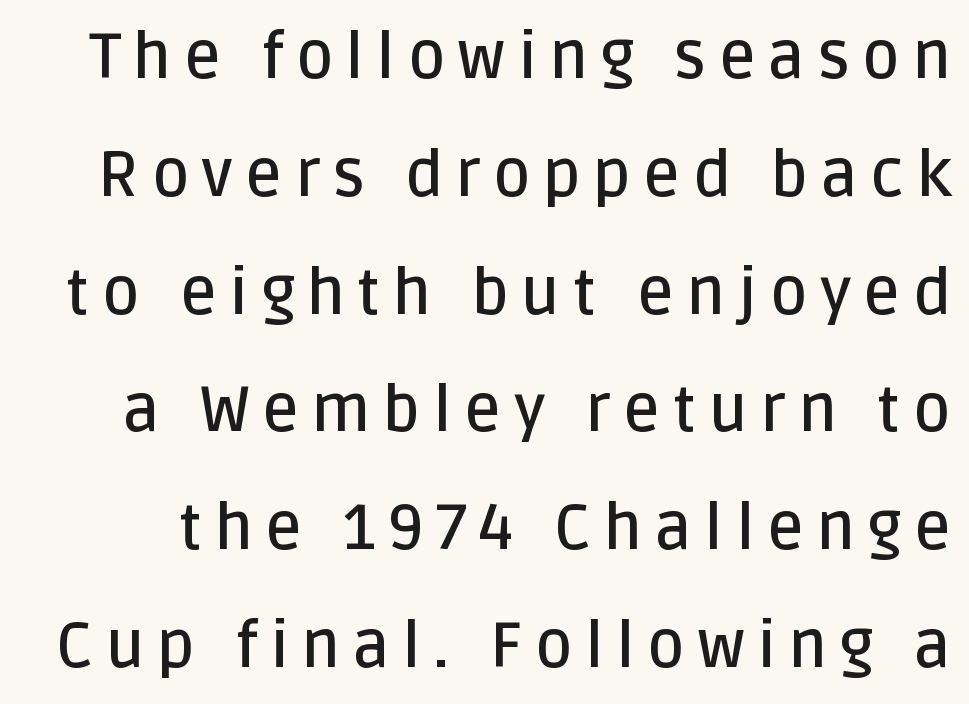
The image shows 64 px semibold sans-serif type, upright; set line spacing 1.84x, not underlined; low stroke contrast and a large x-height.
